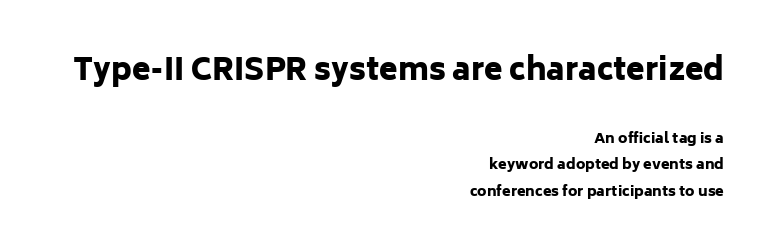
The image shows 30 px heavy sans-serif type, upright; set right-aligned, line spacing 1.89x, normal letter spacing, not underlined; the first (top) block is 2.14x larger; low stroke contrast and a medium x-height.
